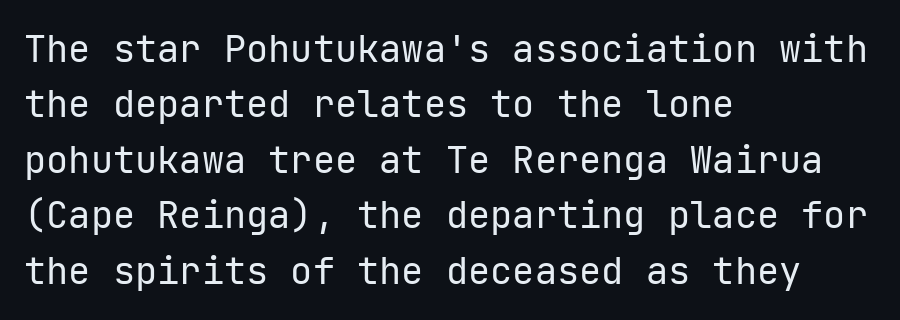
{"serif": "no", "italic": "no", "bold": "no", "weight": "regular", "width": "normal", "stroke_contrast": "low", "x_height": "medium", "underline": "no", "align": "left", "line_spacing": "normal", "line_spacing_ratio": 1.5, "letter_spacing": "normal", "letter_spacing_em": 0.0, "glyph_px": 37}
